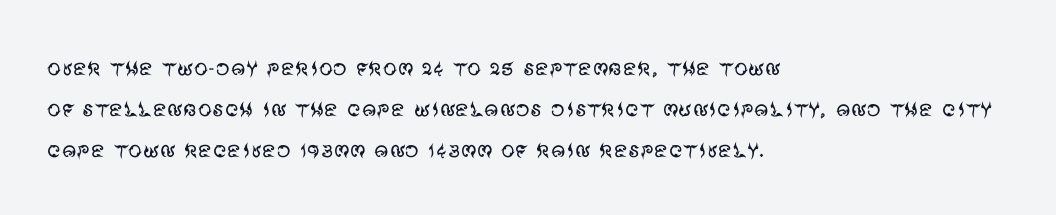
The image shows 28 px regular-weight sans-serif type, upright; set left-aligned, normal line spacing (1.47x), normal letter spacing, not underlined; medium stroke contrast and a large x-height.
